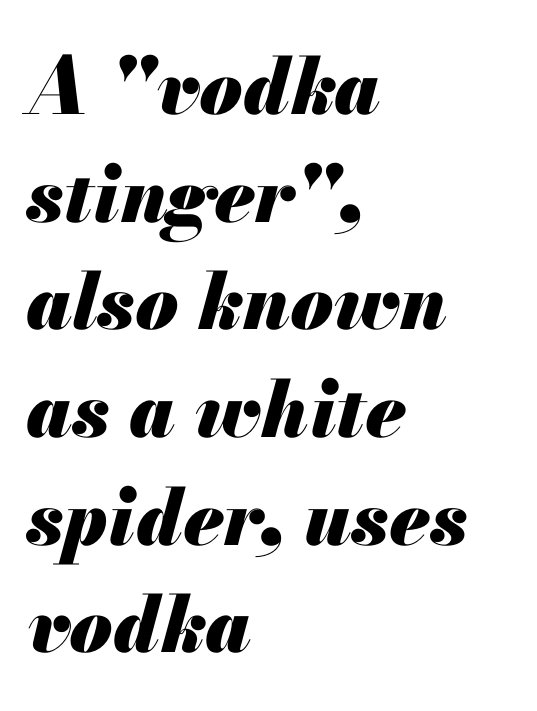
The image shows 78 px heavy type, italic (leaning right); set left-aligned, normal line spacing (1.38x), normal letter spacing, not underlined; medium stroke contrast and a small x-height.
